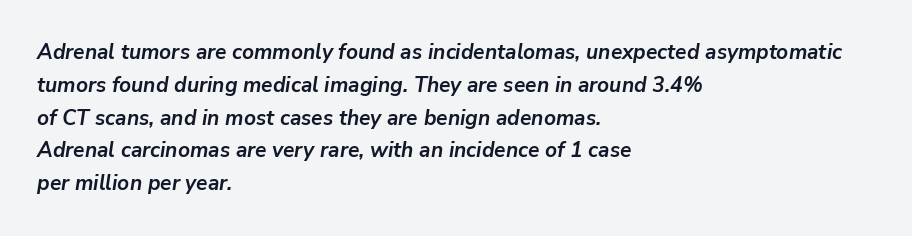
The image shows 21 px bold type, italic (leaning right); set left-aligned, normal line spacing (1.56x), normal letter spacing, not underlined.
